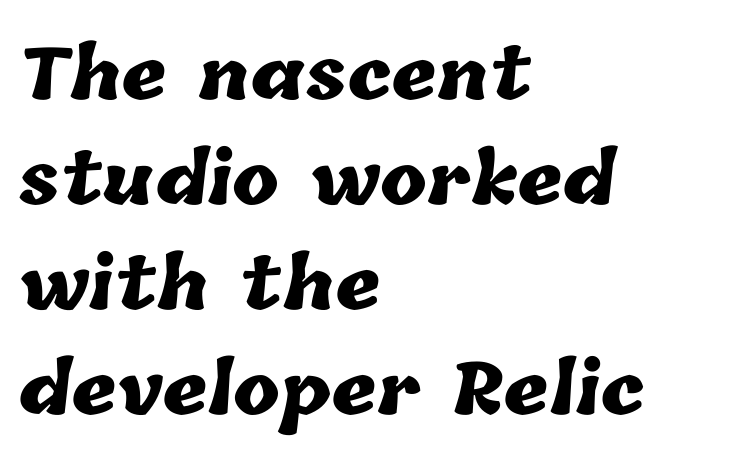
Strong, thick strokes mark this as bold type. The setting favours the left margin, as ordinary paragraphs usually do. Each letter keeps its own natural width here, so spacing adapts to shape. Honestly, there is no underline to notice here at all.
